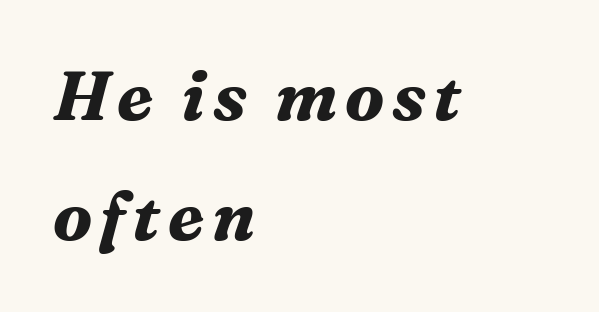
Q: Is the text bold? A: Yes.
Q: Is the text italic (slanted)? A: Yes, it leans right by about 16 degrees.
Q: Is the typeface a serif or a sans-serif typeface? A: Serif.
Q: Is the text underlined? A: No.
Q: How is the paragraph aligned? A: Left-aligned.
Q: Width (condensed, normal, or wide)? A: Normal.
Q: Stroke contrast? A: Medium.
Q: x-height? A: Medium.
Q: Monospaced? A: No.
